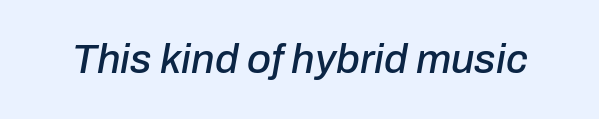
Q: Is the text italic (slanted)? A: Yes, it leans right by about 10 degrees.
Q: Is the text underlined? A: No.
Q: Is the spacing between letters normal or unusually wide? A: Normal.
Q: Width (condensed, normal, or wide)? A: Normal.
Q: Stroke contrast? A: Low.
Q: x-height? A: Medium.
Q: Monospaced? A: No.
